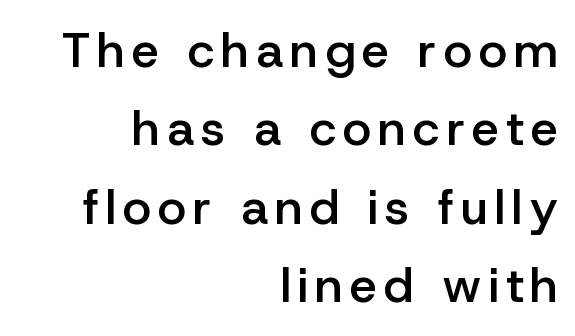
The image shows 49 px semibold sans-serif type, upright; set right-aligned, normal line spacing (1.6x), not underlined; low stroke contrast and a medium x-height.
